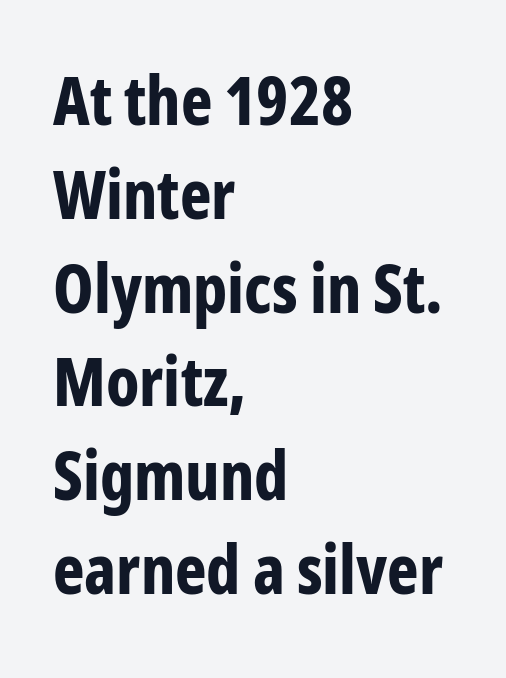
You could not count columns in this text — the font is proportionally spaced. The font is running at its bold setting. This rendering employs a face without finishing strokes, i.e., a sans-serif. The zone under the glyphs is completely vacant. Baseline-to-baseline distance is the conventional proportion of letter height.
